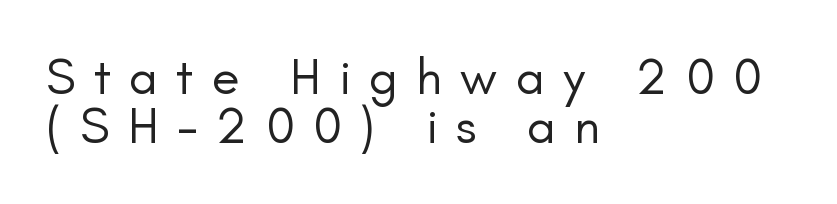
The image shows 51 px regular-weight sans-serif type, upright; set left-aligned, tight line spacing (0.97x), unusually wide letter spacing (+0.36 em), not underlined; low stroke contrast and a small x-height.
